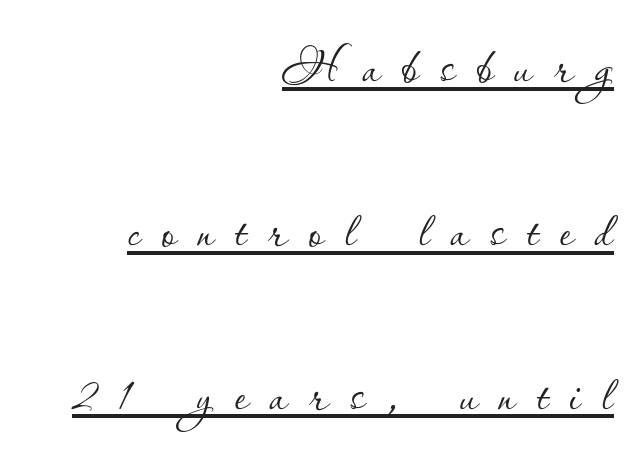
The image shows 68 px thin type; set right-aligned, loose line spacing (2.41x), unusually wide letter spacing (+0.31 em), underlined; low stroke contrast and a small x-height.
